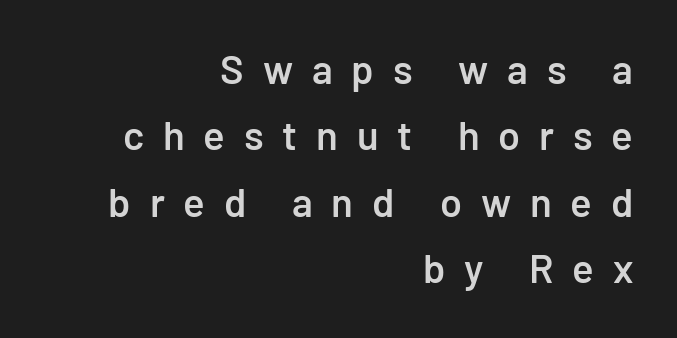
The image shows 40 px semibold sans-serif type, upright; set right-aligned, normal line spacing (1.66x), unusually wide letter spacing (+0.47 em), not underlined; low stroke contrast and a medium x-height.
